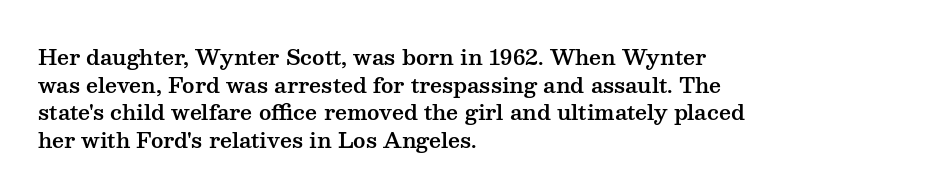
Line starts are locked; line ends wander. Leading matches the norm, producing a regular column. Characters remain perfectly vertical along every line. The area under the type is left untouched. Caption: standard tracking, unaltered.
